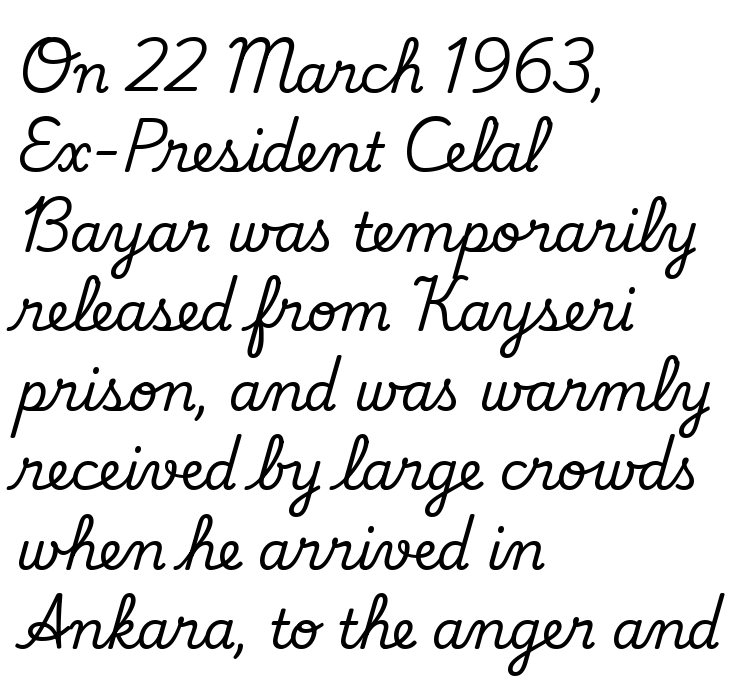
{"serif": "yes", "width": "normal", "stroke_contrast": "low", "x_height": "small", "monospaced": "no", "underline": "no", "align": "left", "line_spacing": "normal", "line_spacing_ratio": 1.5, "letter_spacing": "normal", "letter_spacing_em": 0.0, "glyph_px": 53}
